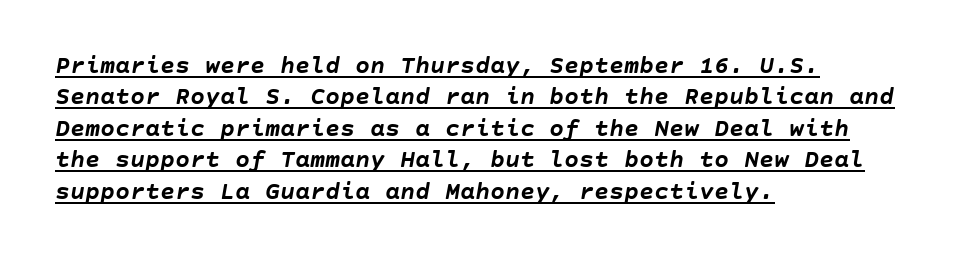
{"italic": "yes", "lean": "right", "slant_degrees": 10, "bold": "yes", "underline": "yes", "align": "left", "line_spacing": "normal", "line_spacing_ratio": 1.26, "letter_spacing": "normal", "letter_spacing_em": 0.0, "glyph_px": 25}
